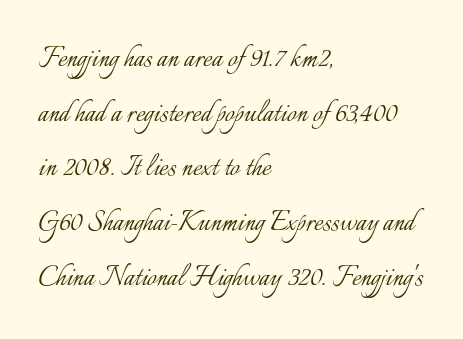
The image shows 34 px light type; set left-aligned, normal line spacing (1.61x), normal letter spacing, not underlined; low stroke contrast and a small x-height.
